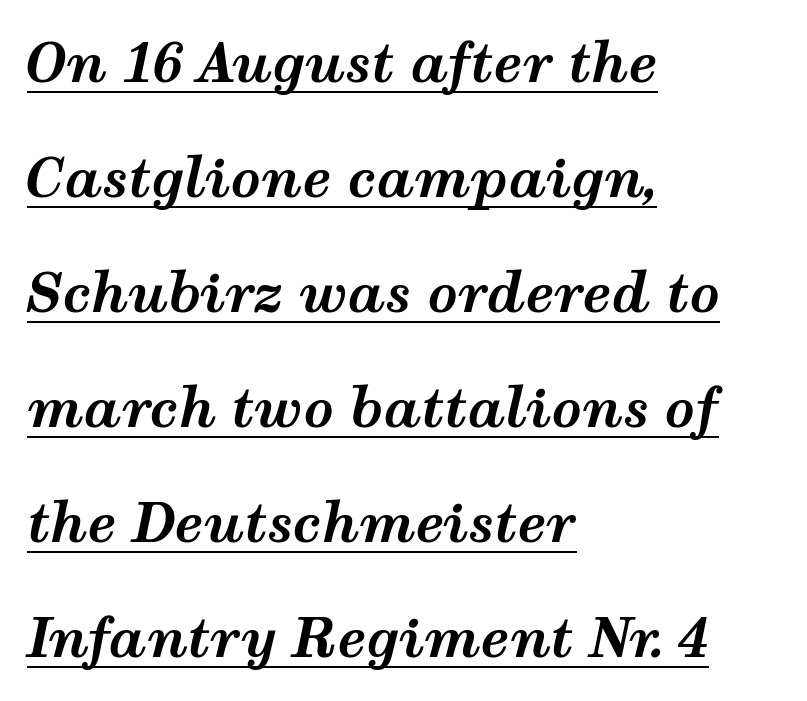
{"italic": "yes", "lean": "right", "slant_degrees": 12, "bold": "yes", "weight": "bold", "width": "wide", "stroke_contrast": "medium", "x_height": "medium", "monospaced": "no", "underline": "yes", "align": "left", "line_spacing": "loose", "line_spacing_ratio": 2.17, "letter_spacing": "normal", "letter_spacing_em": 0.0, "glyph_px": 53}
